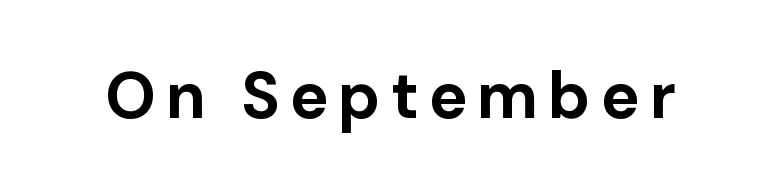
Just letters on the line, the space beneath them empty. Typographic density is high because the face is bold. These lines are rendered in a variable-pitch font. In terms of posture, this sample is upright. Note: no serifs on the glyphs.
